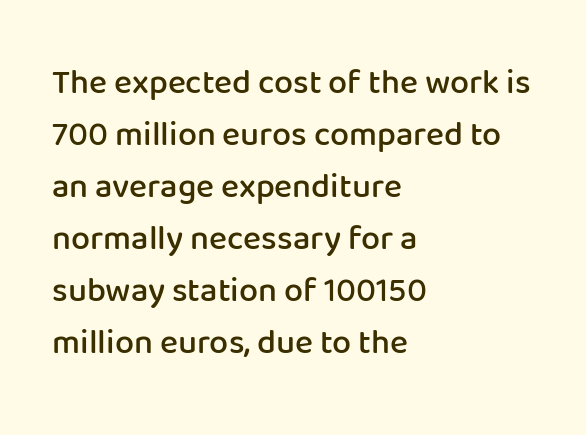
Q: Is the text bold? A: Semi-bold.
Q: Is the text italic (slanted)? A: No, it is upright.
Q: Is the typeface a serif or a sans-serif typeface? A: Sans-serif.
Q: Is the text underlined? A: No.
Q: How is the paragraph aligned? A: Left-aligned.
Q: Is the spacing between letters normal or unusually wide? A: Normal.
Q: Is the spacing between lines tight, normal or loose? A: Normal.
Q: Width (condensed, normal, or wide)? A: Normal.
Q: Stroke contrast? A: Low.
Q: x-height? A: Medium.
Q: Monospaced? A: No.
